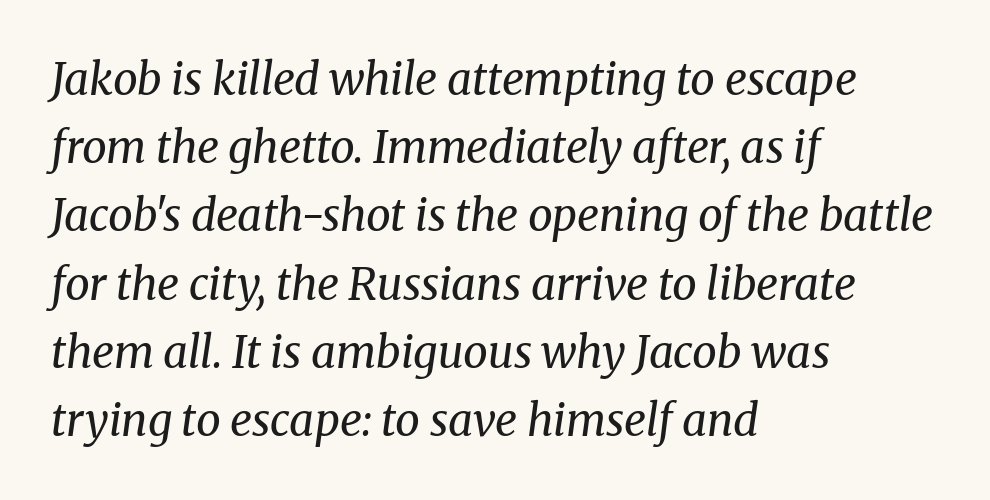
Q: Is the text bold? A: No.
Q: Is the text italic (slanted)? A: Yes, it leans right by about 8 degrees.
Q: Is the typeface a serif or a sans-serif typeface? A: Serif.
Q: Is the text underlined? A: No.
Q: How is the paragraph aligned? A: Left-aligned.
Q: Is the spacing between letters normal or unusually wide? A: Normal.
Q: Is the spacing between lines tight, normal or loose? A: Normal.
Q: Width (condensed, normal, or wide)? A: Normal.
Q: Stroke contrast? A: Medium.
Q: x-height? A: Medium.
Q: Monospaced? A: No.
